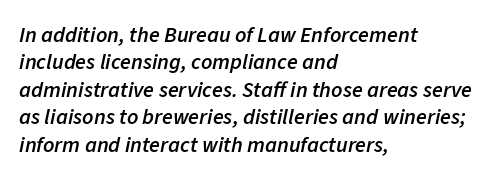
Q: Is the text bold? A: Semi-bold.
Q: Is the text italic (slanted)? A: Yes, it leans right by about 11 degrees.
Q: Is the text underlined? A: No.
Q: How is the paragraph aligned? A: Left-aligned.
Q: Is the spacing between letters normal or unusually wide? A: Normal.
Q: Is the spacing between lines tight, normal or loose? A: Normal.
